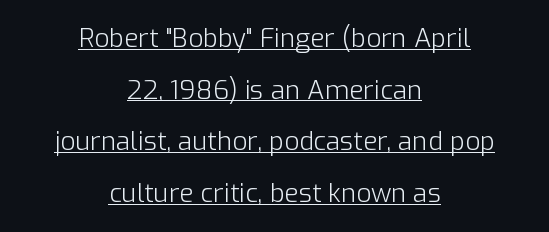
The image shows 26 px text type, upright; set centered, loose line spacing (1.99x), normal letter spacing, underlined.
